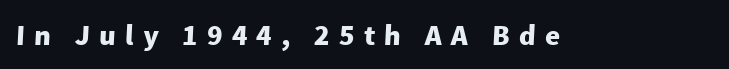
{"serif": "no", "bold": "yes", "weight": "heavy", "width": "normal", "stroke_contrast": "low", "x_height": "medium", "monospaced": "no", "underline": "no", "letter_spacing": "wide", "letter_spacing_em": 0.31, "glyph_px": 29}
